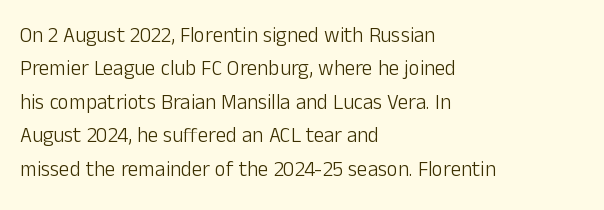
{"italic": "no", "bold": "no", "underline": "no", "align": "left", "line_spacing": "normal", "line_spacing_ratio": 1.59, "letter_spacing": "normal", "letter_spacing_em": 0.0, "glyph_px": 21}
